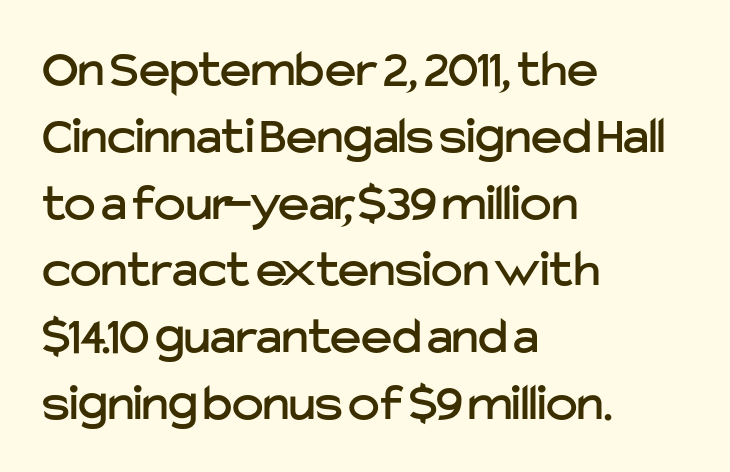
{"serif": "no", "italic": "no", "width": "normal", "stroke_contrast": "low", "x_height": "medium", "monospaced": "no", "underline": "no", "align": "left", "line_spacing": "normal", "line_spacing_ratio": 1.26, "letter_spacing": "normal", "letter_spacing_em": 0.0, "glyph_px": 53}
